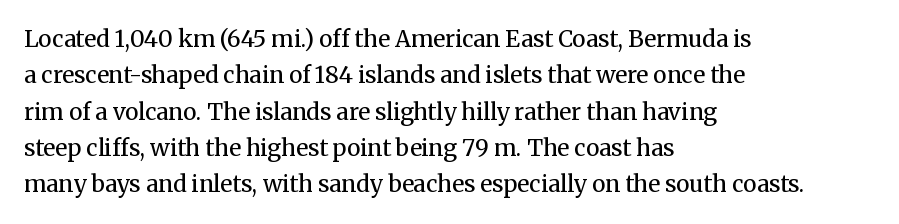
Compared with typical paragraphs, the rows here are spaced about the same. The letterforms sit at book weight or below. Ascenders rise straight up at ninety degrees. The lines are quadded left. Check the space under the baseline: it is left empty. Tracking value appears to be zero — textbook default spacing.
